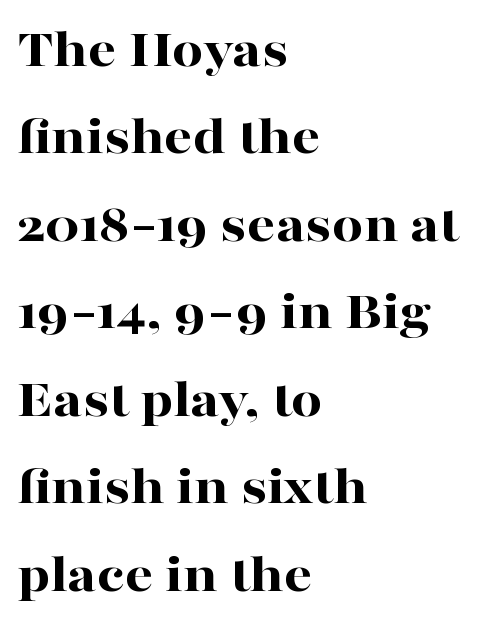
{"serif": "yes", "italic": "no", "bold": "yes", "weight": "bold", "width": "wide", "stroke_contrast": "high", "x_height": "medium", "monospaced": "no", "underline": "no", "align": "left", "line_spacing": "normal", "line_spacing_ratio": 1.59, "letter_spacing": "normal", "letter_spacing_em": 0.0, "glyph_px": 55}
